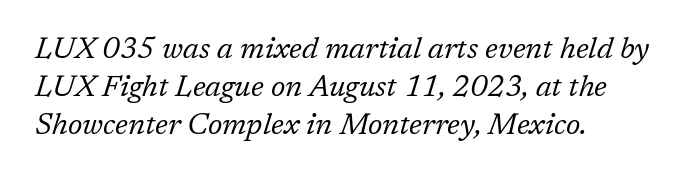
The image shows 30 px regular-weight serif type, italic (leaning right); set left-aligned, normal line spacing (1.27x), normal letter spacing, not underlined; low stroke contrast and a medium x-height.
